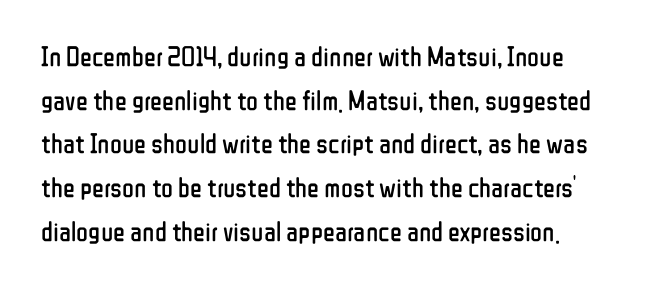
Q: Is the text bold? A: No.
Q: Is the text italic (slanted)? A: No, it is upright.
Q: Is the typeface a serif or a sans-serif typeface? A: Sans-serif.
Q: Is the text underlined? A: No.
Q: Is the spacing between letters normal or unusually wide? A: Normal.
Q: Is the spacing between lines tight, normal or loose? A: Normal.
Q: Width (condensed, normal, or wide)? A: Condensed.
Q: Stroke contrast? A: Low.
Q: x-height? A: Medium.
Q: Monospaced? A: No.
